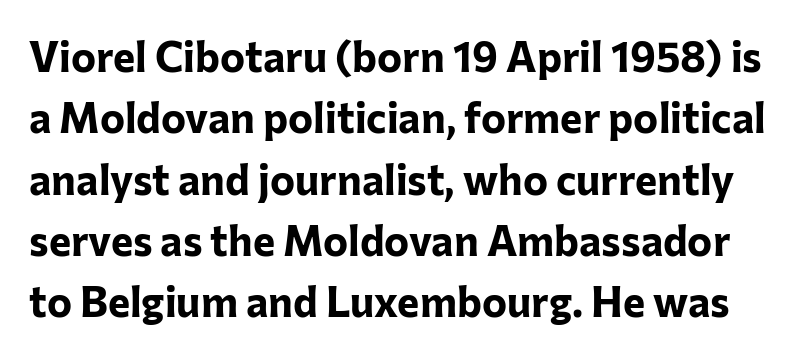
The image shows 42 px bold sans-serif type, upright; set normal line spacing (1.46x), normal letter spacing, not underlined; low stroke contrast and a medium x-height.
